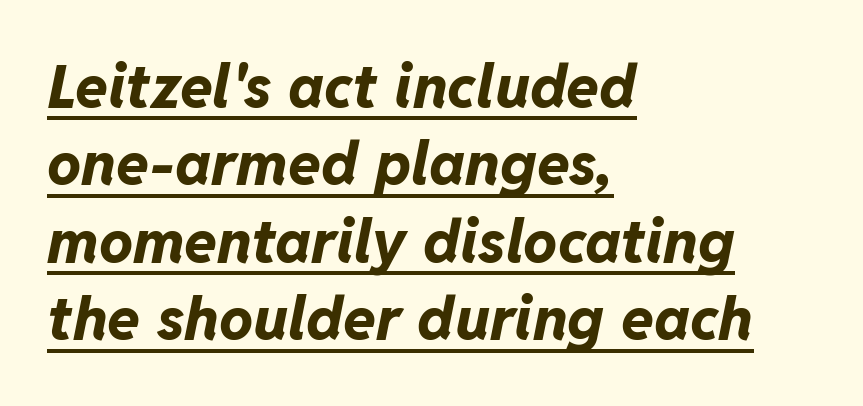
The image shows 60 px bold type, italic (leaning right); set left-aligned, normal line spacing (1.29x), normal letter spacing, underlined; low stroke contrast and a medium x-height.
